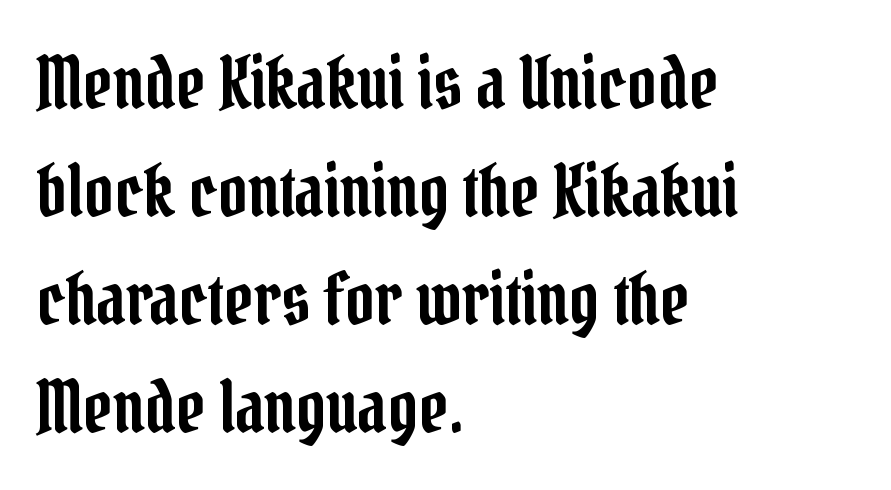
Here the glyphs are tracked normally, forming tight word shapes. Serif or sans? Serif — the stroke terminals have little feet. Is this a fixed-width face? No — the glyphs have proportional, varying widths. The passage is arranged the way most books set body copy — flush left. Quick note: not italic, upright. Is there much room between lines? A standard amount, neither cramped nor airy.
